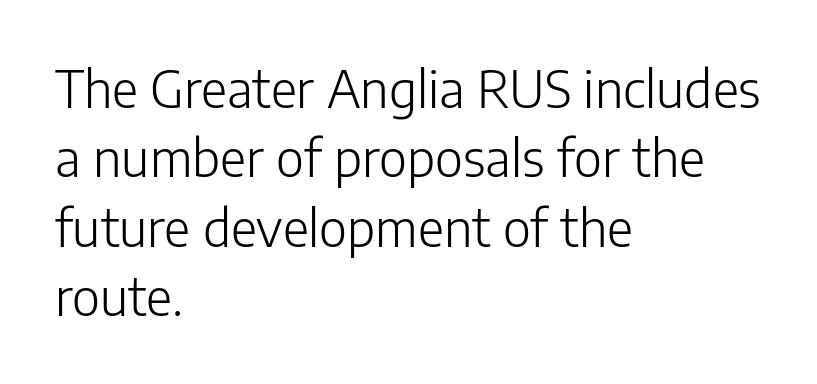
Q: Is the text bold? A: No.
Q: Is the text italic (slanted)? A: No, it is upright.
Q: Is the typeface a serif or a sans-serif typeface? A: Sans-serif.
Q: Is the text underlined? A: No.
Q: How is the paragraph aligned? A: Left-aligned.
Q: Is the spacing between letters normal or unusually wide? A: Normal.
Q: Is the spacing between lines tight, normal or loose? A: Normal.
Q: Width (condensed, normal, or wide)? A: Normal.
Q: Stroke contrast? A: Low.
Q: x-height? A: Medium.
Q: Monospaced? A: No.
